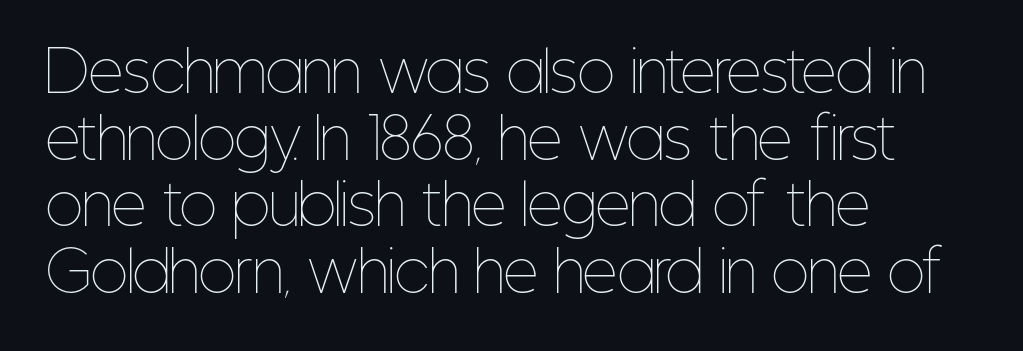
The image shows 55 px thin, condensed type, upright; set left-aligned, line spacing 1.21x, normal letter spacing, not underlined; low stroke contrast and a medium x-height.
